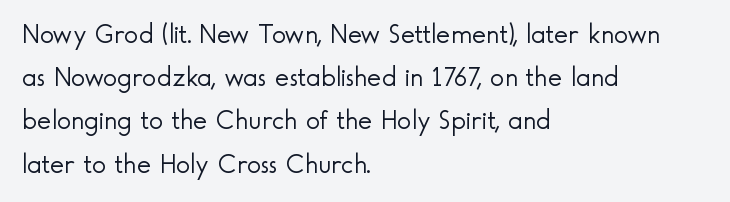
The image shows 27 px text type, upright; set left-aligned, normal line spacing (1.6x), normal letter spacing, not underlined.
